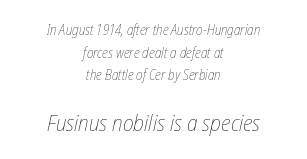
{"italic": "yes", "lean": "right", "slant_degrees": 12, "bold": "no", "underline": "no", "align": "center", "line_spacing": "normal", "line_spacing_ratio": 1.61, "letter_spacing": "normal", "letter_spacing_em": 0.0, "larger_block": "second", "size_ratio": 1.64, "glyph_px": 23}
